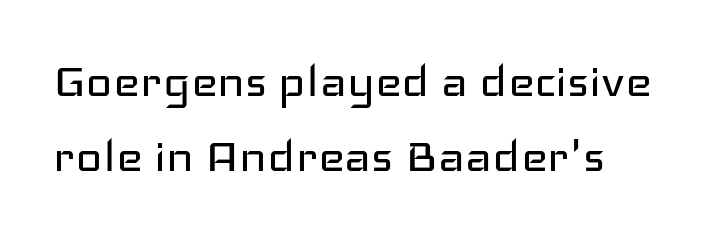
Only glyphs here, with clear space below each row. Varying glyph widths throughout — classic text-font behaviour. The vertical gap from one line to the next is medium. Glyph-to-glyph distance matches everyday printed text. Letterform terminals end flat and unadorned throughout the passage. Italic? Not at all — the glyphs are vertical.
